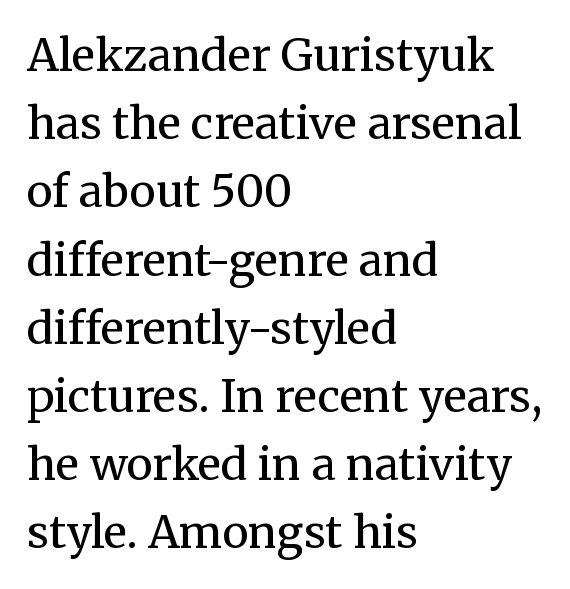
{"serif": "yes", "italic": "no", "bold": "no", "weight": "regular", "width": "normal", "stroke_contrast": "medium", "x_height": "medium", "monospaced": "no", "underline": "no", "align": "left", "line_spacing": "normal", "line_spacing_ratio": 1.55, "letter_spacing": "normal", "letter_spacing_em": 0.0, "glyph_px": 44}
